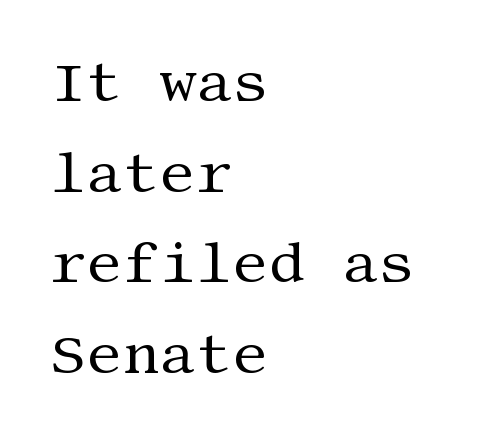
{"serif": "yes", "italic": "no", "bold": "no", "weight": "regular", "width": "normal", "stroke_contrast": "medium", "x_height": "large", "underline": "no", "align": "left", "line_spacing": "normal", "line_spacing_ratio": 1.59, "letter_spacing": "normal", "letter_spacing_em": 0.0, "glyph_px": 57}
